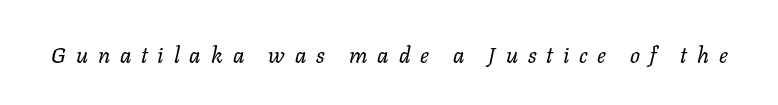
Q: Is the text bold? A: No.
Q: Is the text italic (slanted)? A: Yes, it leans right by about 11 degrees.
Q: Is the text underlined? A: No.
Q: Is the spacing between letters normal or unusually wide? A: Unusually wide.
